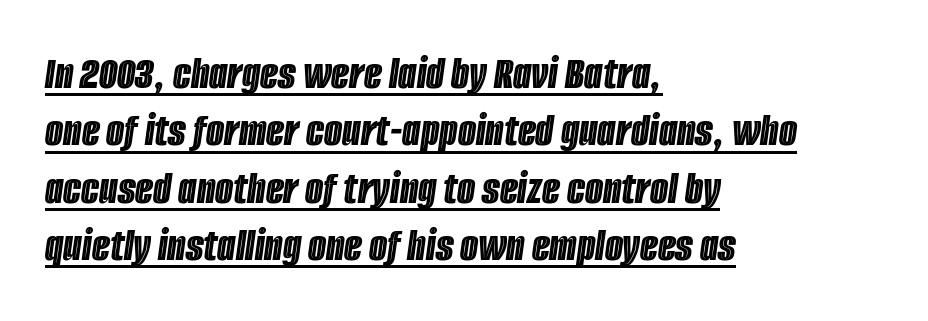
The image shows 47 px condensed type, italic (leaning right); set left-aligned, line spacing 1.22x, normal letter spacing, underlined; a large x-height.
